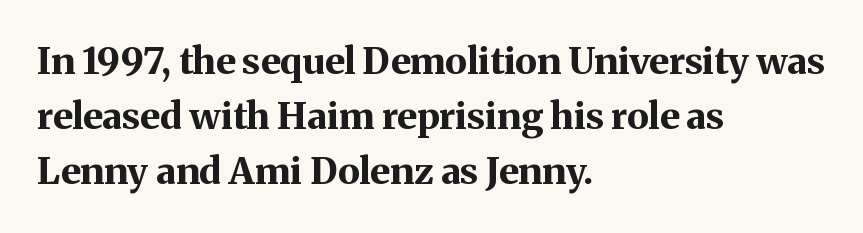
Q: Is the text bold? A: Yes.
Q: Is the text italic (slanted)? A: No, it is upright.
Q: Is the typeface a serif or a sans-serif typeface? A: Serif.
Q: Is the text underlined? A: No.
Q: How is the paragraph aligned? A: Left-aligned.
Q: Is the spacing between letters normal or unusually wide? A: Normal.
Q: Is the spacing between lines tight, normal or loose? A: Normal.
Q: Width (condensed, normal, or wide)? A: Normal.
Q: Stroke contrast? A: Medium.
Q: x-height? A: Medium.
Q: Monospaced? A: No.
